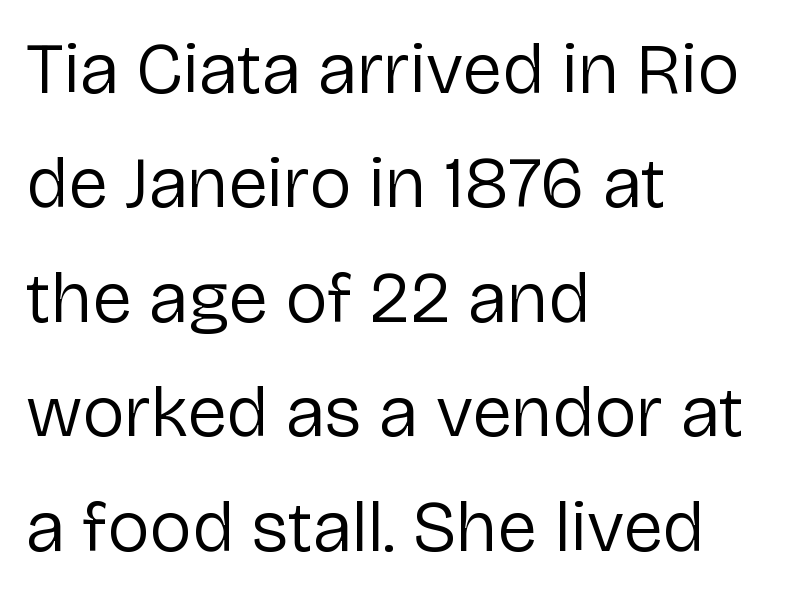
Q: Is the text bold? A: No.
Q: Is the text italic (slanted)? A: No, it is upright.
Q: Is the typeface a serif or a sans-serif typeface? A: Sans-serif.
Q: Is the text underlined? A: No.
Q: How is the paragraph aligned? A: Left-aligned.
Q: Is the spacing between letters normal or unusually wide? A: Normal.
Q: Is the spacing between lines tight, normal or loose? A: Normal.
Q: Width (condensed, normal, or wide)? A: Normal.
Q: Stroke contrast? A: Low.
Q: x-height? A: Medium.
Q: Monospaced? A: No.
